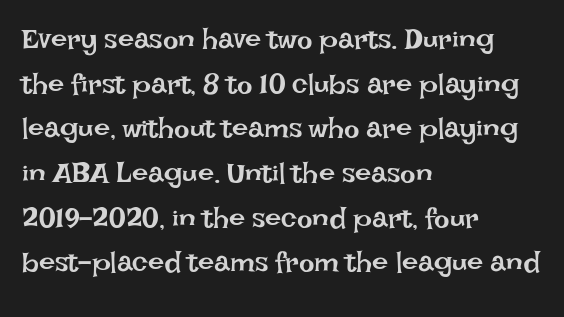
{"italic": "no", "bold": "no", "weight": "regular", "width": "normal", "stroke_contrast": "low", "x_height": "large", "monospaced": "no", "underline": "no", "align": "left", "line_spacing": "normal", "line_spacing_ratio": 1.54, "letter_spacing": "normal", "letter_spacing_em": 0.0, "glyph_px": 29}
